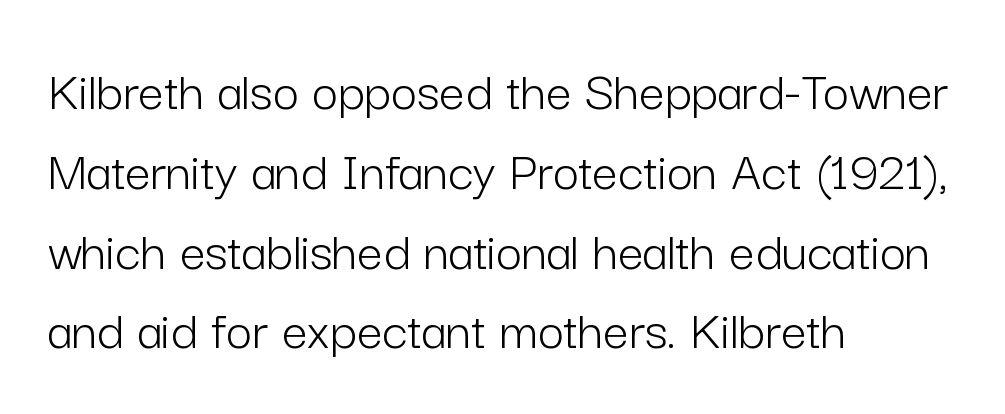
The image shows 57 px light sans-serif type, upright; set left-aligned, normal line spacing (1.4x), normal letter spacing, not underlined; low stroke contrast and a medium x-height.
